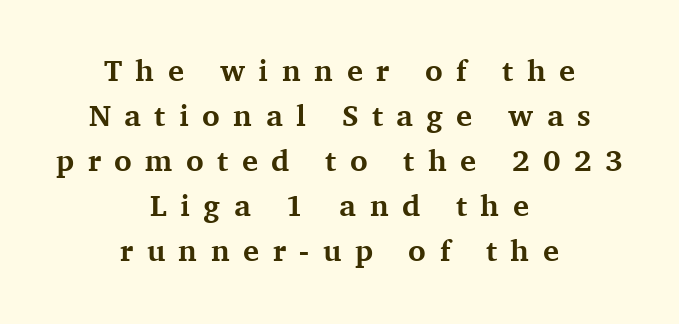
Q: Is the text bold? A: Yes.
Q: Is the text italic (slanted)? A: No, it is upright.
Q: Is the typeface a serif or a sans-serif typeface? A: Serif.
Q: Is the text underlined? A: No.
Q: How is the paragraph aligned? A: Centered.
Q: Is the spacing between letters normal or unusually wide? A: Unusually wide.
Q: Is the spacing between lines tight, normal or loose? A: Normal.
Q: Width (condensed, normal, or wide)? A: Normal.
Q: Stroke contrast? A: Medium.
Q: x-height? A: Medium.
Q: Monospaced? A: No.
